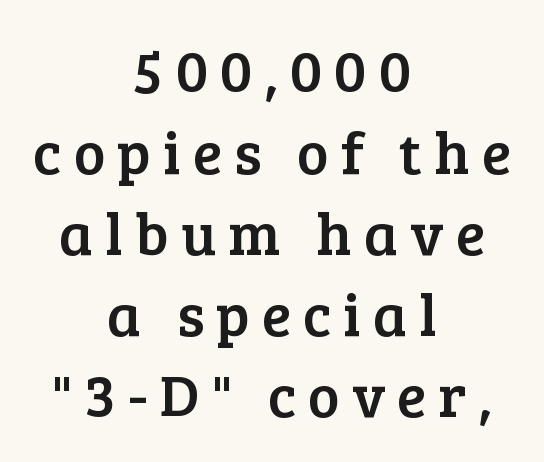
Nobody drew a line under any word here. Notice how the passage keeps no hard edge, just a central spine. Spacing between characters has been opened up far beyond the box default. Character widths vary here, with narrow letters taking less room than wide ones. This rendering employs a face with finishing strokes, i.e., a serif.
